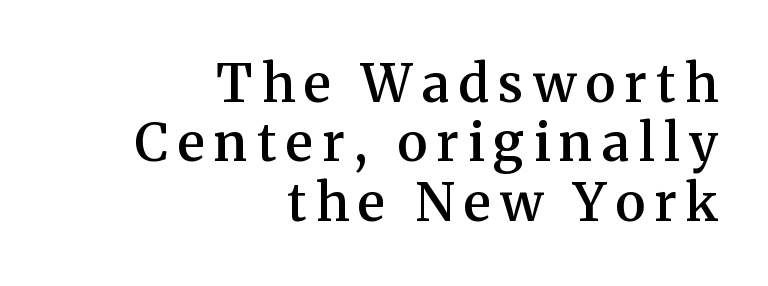
The image shows 52 px semibold serif type, upright; set right-aligned, tight line spacing (1.14x), not underlined; medium stroke contrast and a medium x-height.
